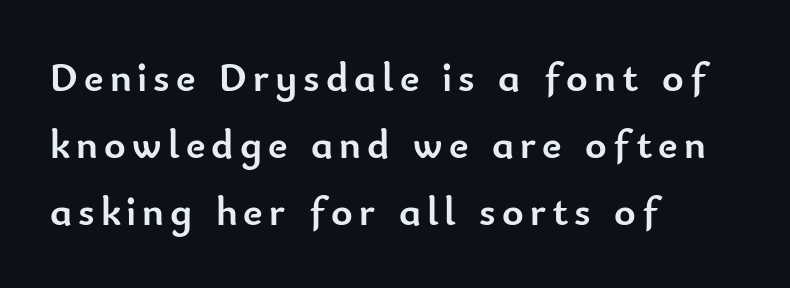
The space directly below the letters is spotless. These lines carry a lot of weight — the face is fully bold. If you drew a ruler down the left edge, every line would touch it. The lettering stays uniformly vertical, giving the passage a roman look.
